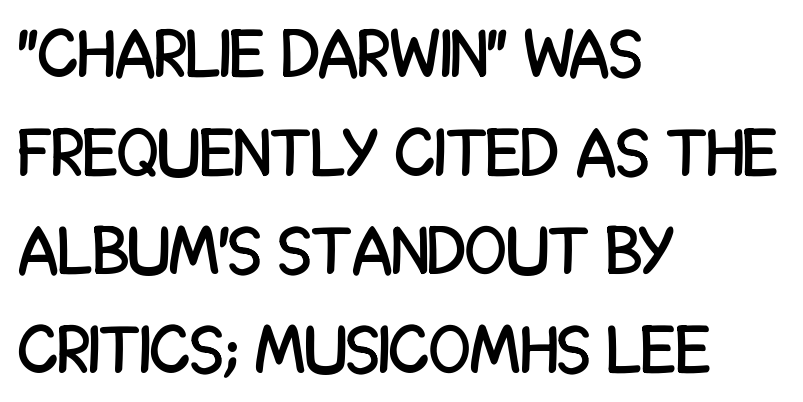
The image shows 68 px condensed sans-serif type, upright; set left-aligned, normal line spacing (1.45x), normal letter spacing, not underlined; low stroke contrast and a large x-height.
